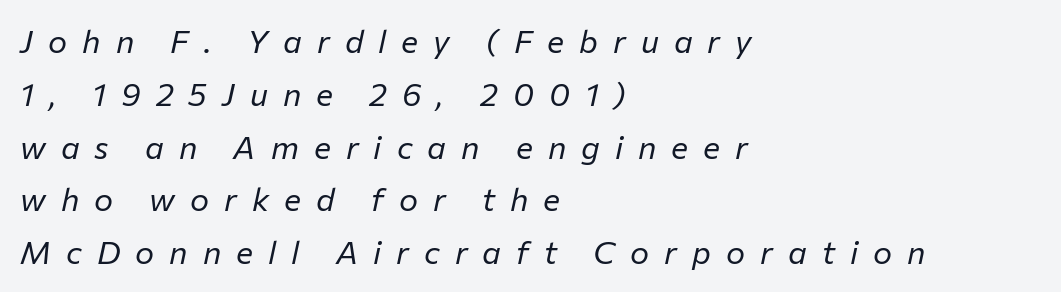
Q: Is the text bold? A: No.
Q: Is the text italic (slanted)? A: Yes, it leans right by about 12 degrees.
Q: Is the text underlined? A: No.
Q: How is the paragraph aligned? A: Left-aligned.
Q: Is the spacing between letters normal or unusually wide? A: Unusually wide.
Q: Is the spacing between lines tight, normal or loose? A: Normal.
Q: Width (condensed, normal, or wide)? A: Normal.
Q: Stroke contrast? A: Low.
Q: x-height? A: Medium.
Q: Monospaced? A: No.
